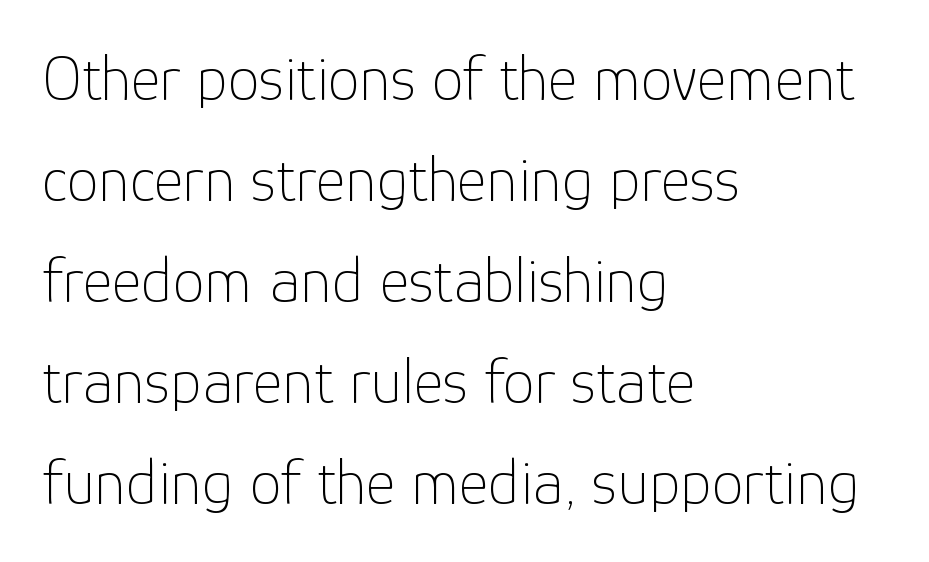
Look at the bottom of the vertical strokes: they stop flat, with no serifs. A typesetter would call this proportional, since set widths differ per character. The block of text has a typical density, with ordinary space between rows. Observe the ordinary spacing: letters are neighbours, not strangers.
